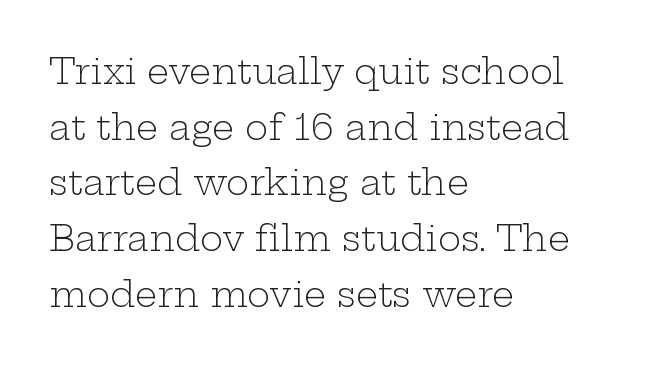
The space beneath each line is pristine and unruled. Character widths vary here, with narrow letters taking less room than wide ones. The lines sit at an ordinary, default distance from one another. Ascenders rise straight up at ninety degrees. Ink coverage per letter is moderate at most. The line texture is even and compact thanks to regular tracking.
